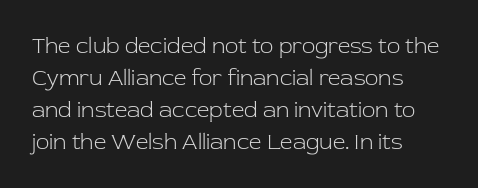
{"italic": "no", "bold": "no", "underline": "no", "align": "left", "line_spacing": "normal", "line_spacing_ratio": 1.45, "letter_spacing": "normal", "letter_spacing_em": 0.0, "glyph_px": 22}
